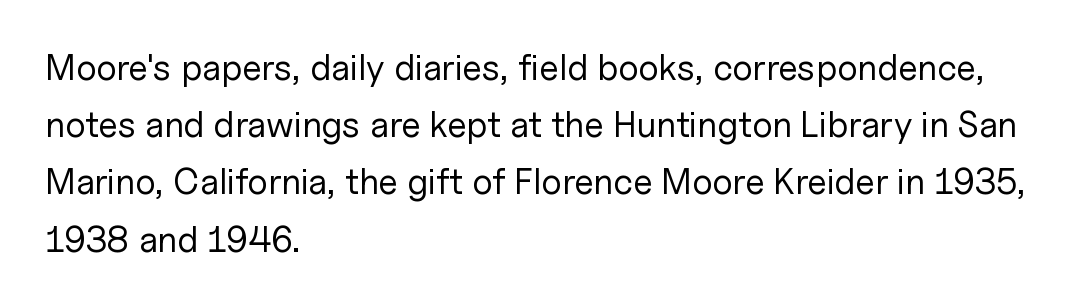
The image shows 36 px regular-weight sans-serif type, upright; set left-aligned, normal line spacing (1.59x), normal letter spacing, not underlined; low stroke contrast and a medium x-height.
